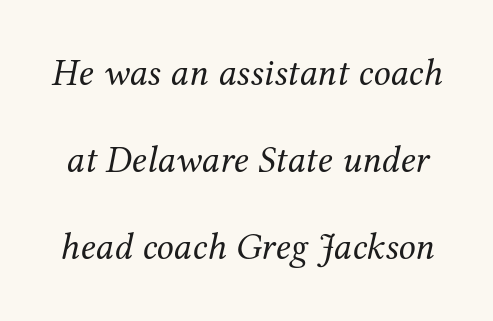
Q: Is the text bold? A: No.
Q: Is the text italic (slanted)? A: Yes, it leans right by about 12 degrees.
Q: Is the typeface a serif or a sans-serif typeface? A: Serif.
Q: Is the text underlined? A: No.
Q: Is the spacing between letters normal or unusually wide? A: Normal.
Q: Is the spacing between lines tight, normal or loose? A: Loose.
Q: Width (condensed, normal, or wide)? A: Normal.
Q: Stroke contrast? A: Medium.
Q: x-height? A: Medium.
Q: Monospaced? A: No.
